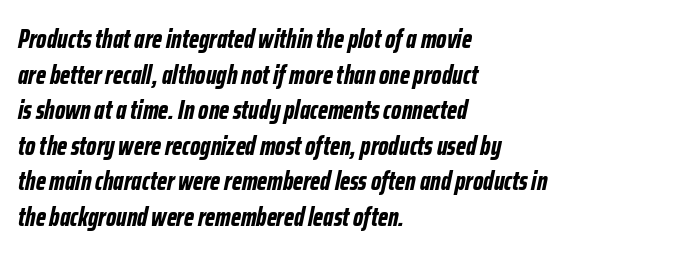
The image shows 26 px bold type, italic (leaning right); set left-aligned, normal line spacing (1.37x), normal letter spacing, not underlined.
